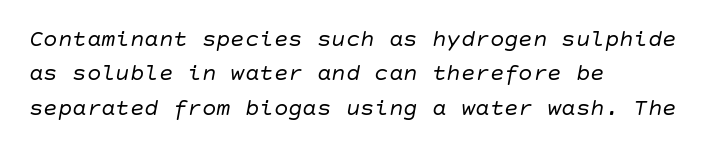
The designer left line spacing at the default. Would a proofreader flag this as italicized? Yes. Lines of text with bare space underneath. The passage shown is not bold in any degree. These lines stack with their left ends in a neat column.
